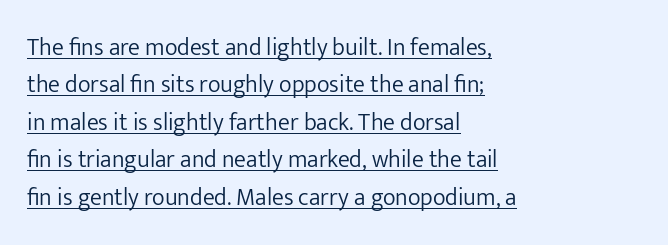
{"italic": "no", "bold": "no", "underline": "yes", "align": "left", "line_spacing": "normal", "line_spacing_ratio": 1.56, "letter_spacing": "normal", "letter_spacing_em": 0.0, "glyph_px": 24}
